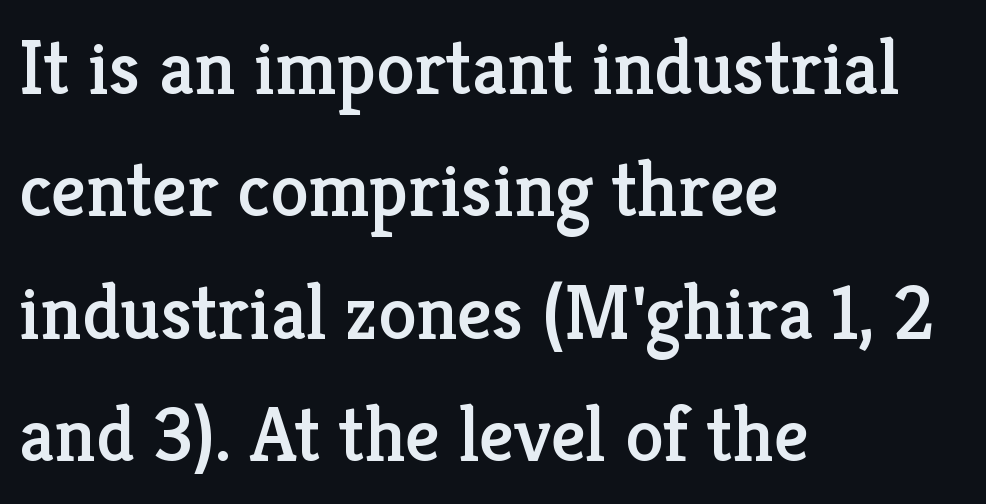
The image shows 77 px serif type, upright; set left-aligned, normal line spacing (1.59x), normal letter spacing, not underlined; low stroke contrast and a medium x-height.
